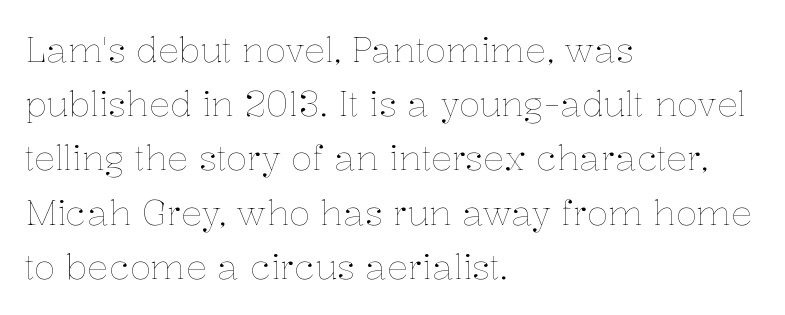
A roman cut, with each character standing at attention. Only glyphs here, with clear space below each row. Here the glyphs are tracked normally, forming tight word shapes. The letters advance in unequal steps, a hallmark of proportional type. Vertical stems look standard width or narrower in stroke.
